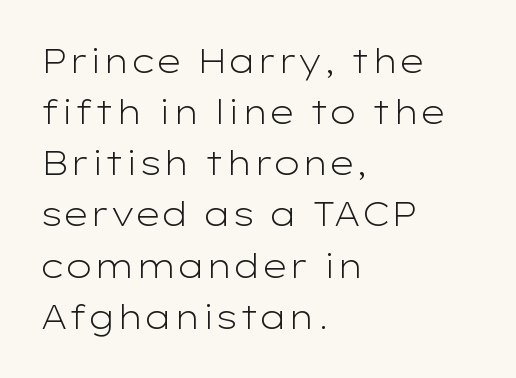
{"serif": "no", "italic": "no", "bold": "no", "weight": "light", "width": "wide", "stroke_contrast": "low", "x_height": "medium", "monospaced": "no", "underline": "no", "align": "left", "line_spacing": "normal", "line_spacing_ratio": 1.55, "letter_spacing": "normal", "letter_spacing_em": 0.0, "glyph_px": 33}
